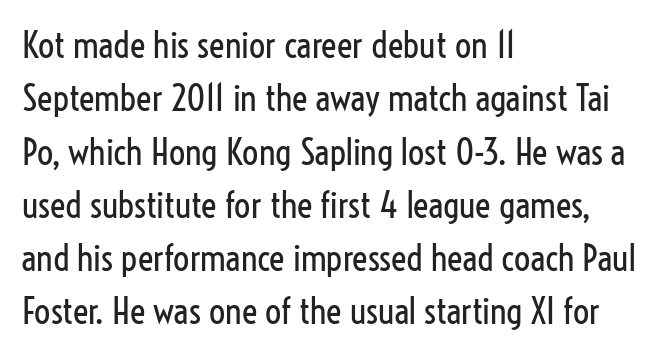
{"serif": "no", "italic": "no", "bold": "no", "weight": "regular", "width": "condensed", "stroke_contrast": "low", "x_height": "medium", "monospaced": "no", "underline": "no", "align": "left", "line_spacing": "normal", "line_spacing_ratio": 1.48, "letter_spacing": "normal", "letter_spacing_em": 0.0, "glyph_px": 36}
